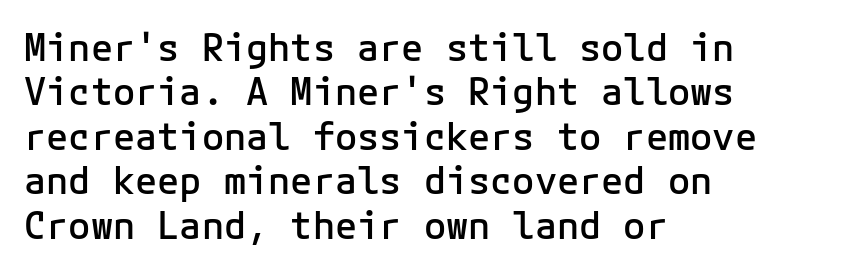
{"serif": "no", "italic": "no", "bold": "semi", "weight": "semibold", "width": "normal", "stroke_contrast": "low", "x_height": "medium", "underline": "no", "align": "left", "line_spacing_ratio": 1.2, "letter_spacing": "normal", "letter_spacing_em": 0.0, "glyph_px": 37}
